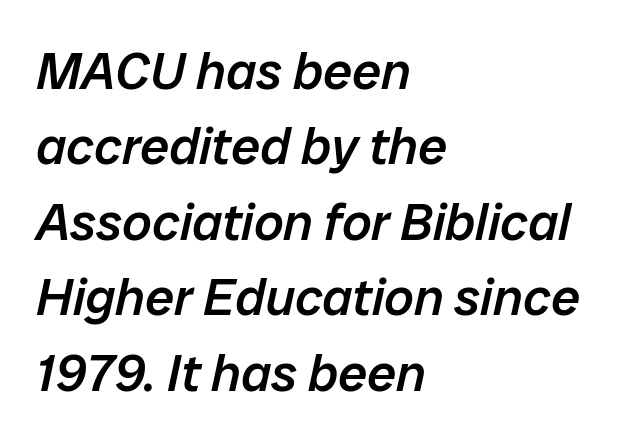
{"italic": "yes", "lean": "right", "slant_degrees": 12, "bold": "semi", "weight": "semibold", "width": "normal", "stroke_contrast": "low", "x_height": "medium", "monospaced": "no", "underline": "no", "align": "left", "line_spacing": "normal", "line_spacing_ratio": 1.45, "letter_spacing": "normal", "letter_spacing_em": 0.0, "glyph_px": 52}
